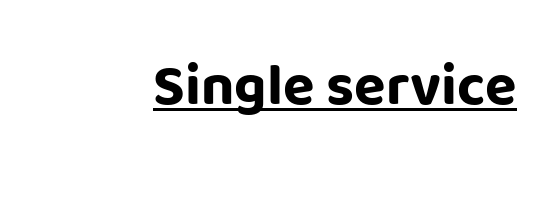
Q: Is the text bold? A: Yes.
Q: Is the text italic (slanted)? A: No, it is upright.
Q: Is the typeface a serif or a sans-serif typeface? A: Sans-serif.
Q: Is the text underlined? A: Yes.
Q: Is the spacing between letters normal or unusually wide? A: Normal.
Q: Width (condensed, normal, or wide)? A: Normal.
Q: Stroke contrast? A: Low.
Q: x-height? A: Large.
Q: Monospaced? A: No.
